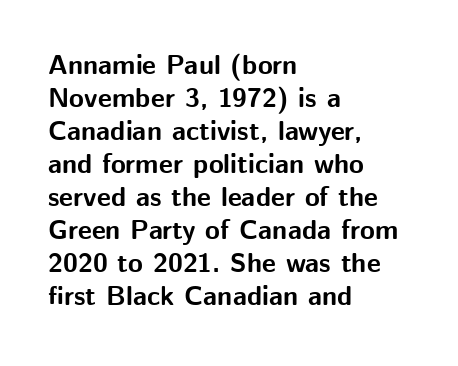
{"italic": "no", "bold": "yes", "underline": "no", "align": "left", "line_spacing_ratio": 1.22, "letter_spacing": "normal", "letter_spacing_em": 0.0, "glyph_px": 27}
